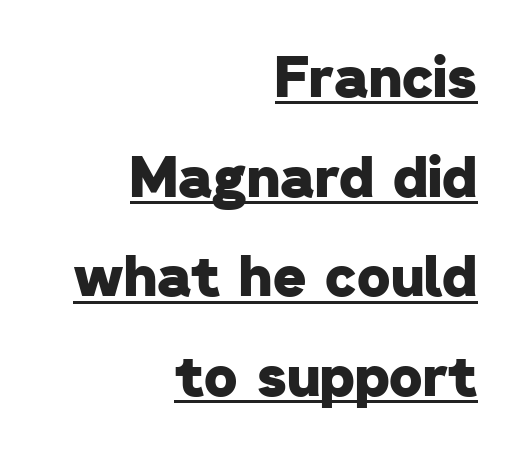
Every word sits above its own underline. Strong, thick strokes mark this as bold type. You can tell from the bare stems that sans-serif type was used. The letters advance in unequal steps, a hallmark of proportional type.
